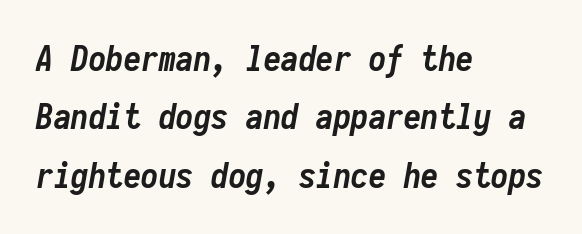
The image shows 35 px semibold, condensed type, italic (leaning right), monospaced; set left-aligned, normal line spacing (1.67x), normal letter spacing, not underlined; low stroke contrast and a medium x-height.
